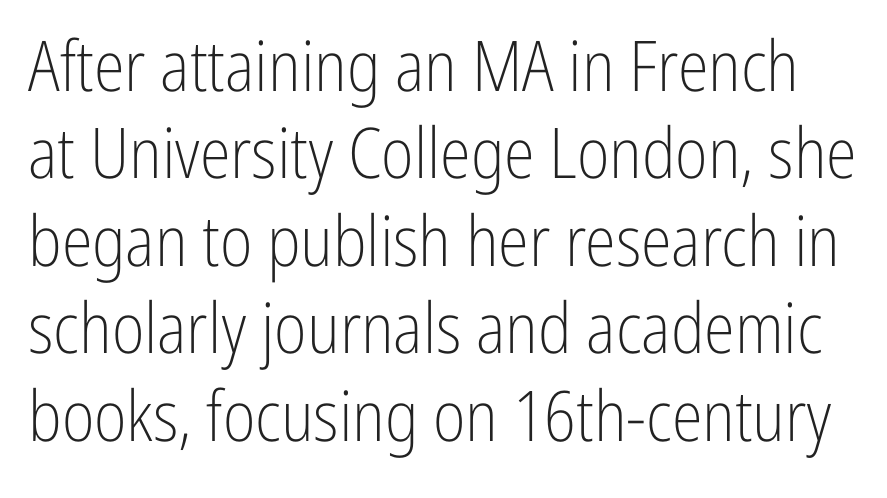
Q: Is the text bold? A: No.
Q: Is the text italic (slanted)? A: No, it is upright.
Q: Is the typeface a serif or a sans-serif typeface? A: Sans-serif.
Q: Is the text underlined? A: No.
Q: Is the spacing between letters normal or unusually wide? A: Normal.
Q: Is the spacing between lines tight, normal or loose? A: Normal.
Q: Width (condensed, normal, or wide)? A: Condensed.
Q: Stroke contrast? A: Low.
Q: x-height? A: Medium.
Q: Monospaced? A: No.
